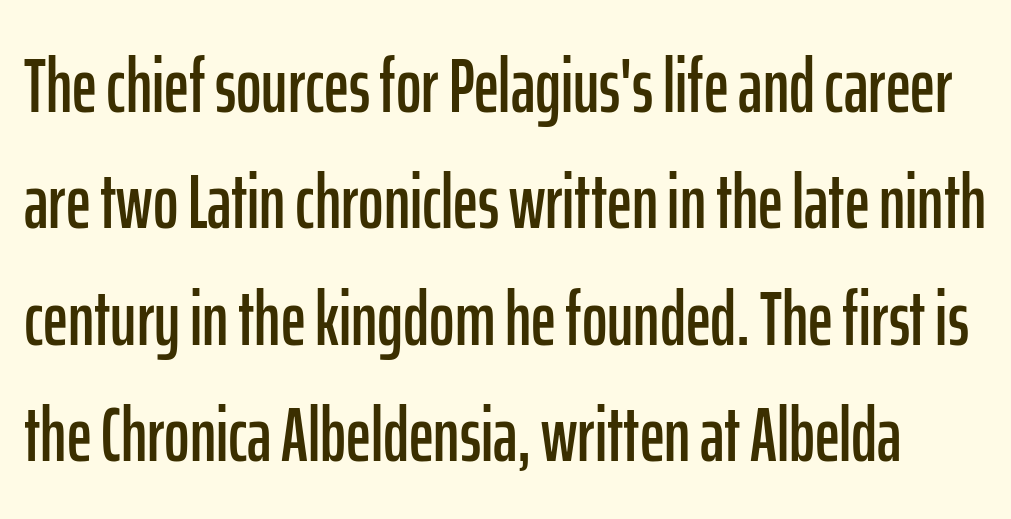
The image shows 77 px condensed sans-serif type, upright; set normal line spacing (1.51x), normal letter spacing, not underlined; low stroke contrast and a medium x-height.
